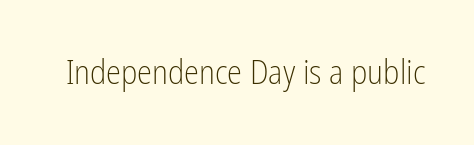
Q: Is the text bold? A: No.
Q: Is the text italic (slanted)? A: No, it is upright.
Q: Is the typeface a serif or a sans-serif typeface? A: Sans-serif.
Q: Is the text underlined? A: No.
Q: Is the spacing between letters normal or unusually wide? A: Normal.
Q: Width (condensed, normal, or wide)? A: Condensed.
Q: Stroke contrast? A: Low.
Q: x-height? A: Medium.
Q: Monospaced? A: No.
